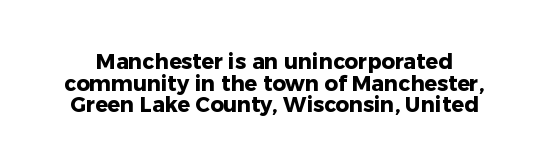
Q: Is the text bold? A: Yes.
Q: Is the text italic (slanted)? A: No, it is upright.
Q: Is the text underlined? A: No.
Q: Is the spacing between letters normal or unusually wide? A: Normal.
Q: Is the spacing between lines tight, normal or loose? A: Tight.
